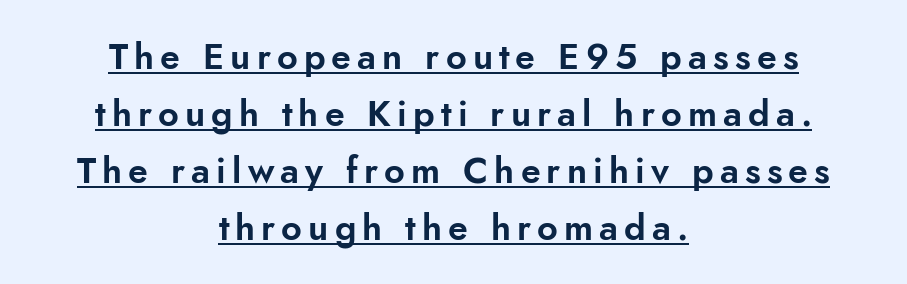
This sample has the flowing, uneven cadence of proportional lettering. Rendered with straight, roman letterforms. This sample carries an underscore along the baseline area. Examine the stroke ends and you'll find no serifs.
